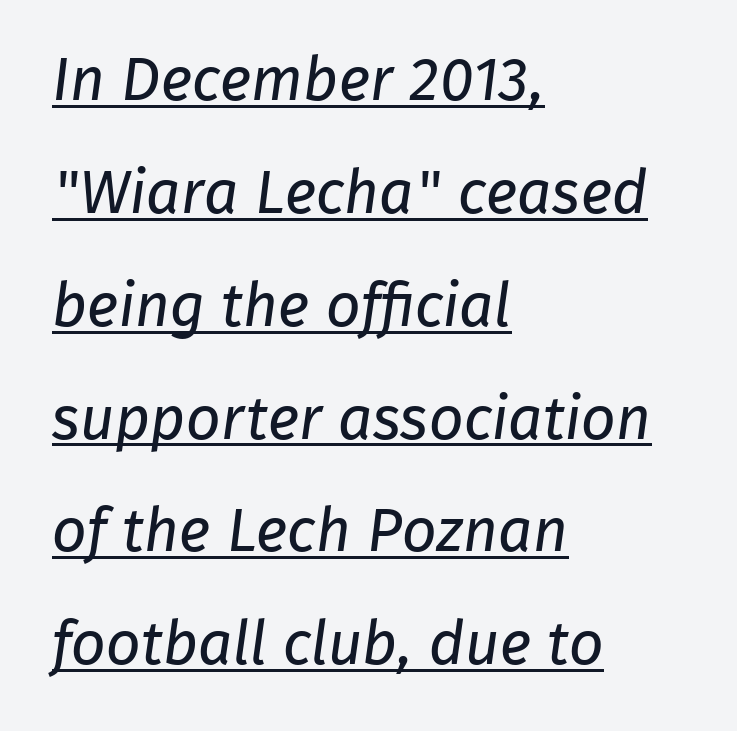
The image shows 61 px regular-weight sans-serif type; set left-aligned, line spacing 1.85x, normal letter spacing, underlined; low stroke contrast and a medium x-height.
